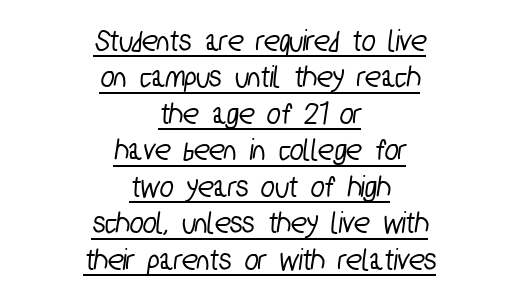
{"serif": "no", "width": "condensed", "stroke_contrast": "low", "x_height": "medium", "monospaced": "no", "underline": "yes", "align": "center", "line_spacing": "tight", "line_spacing_ratio": 1.14, "letter_spacing": "normal", "letter_spacing_em": 0.0, "glyph_px": 32}
